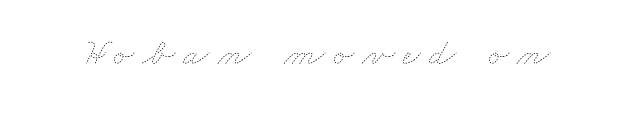
The strokes are not fattened; the text isn't bold. Looks like regular typesetting: each glyph gets only the width it needs. The line texture is sparse and dotted thanks to wide tracking. Rule under the text: the space is simply empty.
